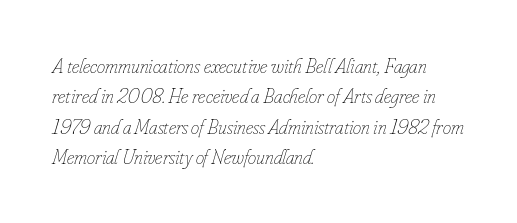
Q: Is the text bold? A: No.
Q: Is the text italic (slanted)? A: Yes, it leans right by about 16 degrees.
Q: Is the text underlined? A: No.
Q: How is the paragraph aligned? A: Left-aligned.
Q: Is the spacing between letters normal or unusually wide? A: Normal.
Q: Is the spacing between lines tight, normal or loose? A: Normal.
